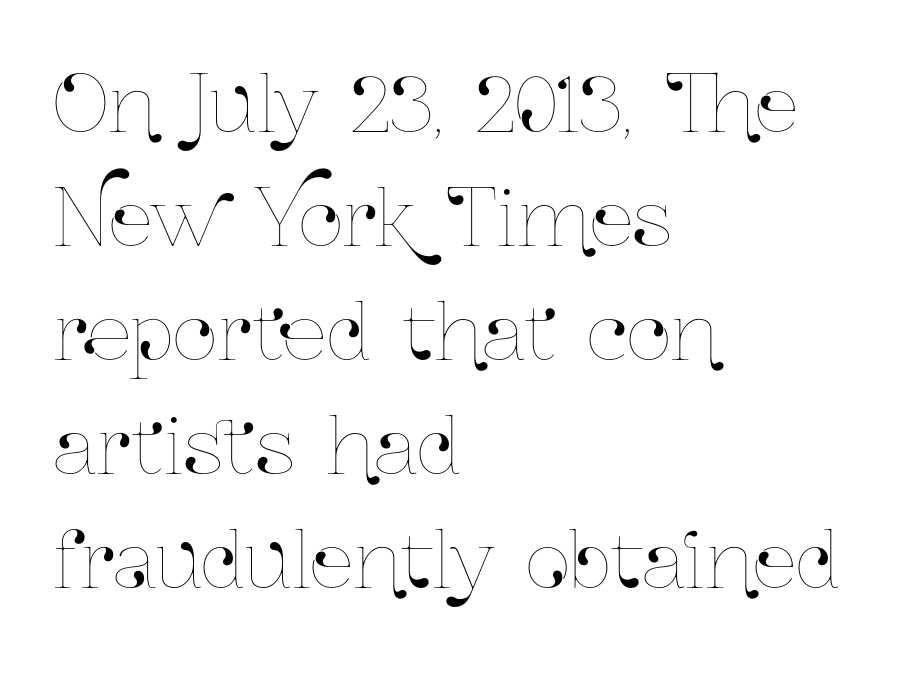
Q: Is the text italic (slanted)? A: No, it is upright.
Q: Is the text underlined? A: No.
Q: How is the paragraph aligned? A: Left-aligned.
Q: Is the spacing between letters normal or unusually wide? A: Normal.
Q: Is the spacing between lines tight, normal or loose? A: Normal.
Q: Width (condensed, normal, or wide)? A: Condensed.
Q: Stroke contrast? A: Low.
Q: x-height? A: Medium.
Q: Monospaced? A: No.
